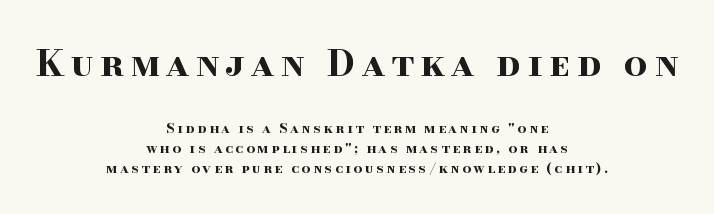
To sum up the face: it has serifs. Does the bottom block carry the larger type? No, the top block does. The face used here is proportionally spaced, like ordinary book or web type. A roman cut, with each character standing at attention.
